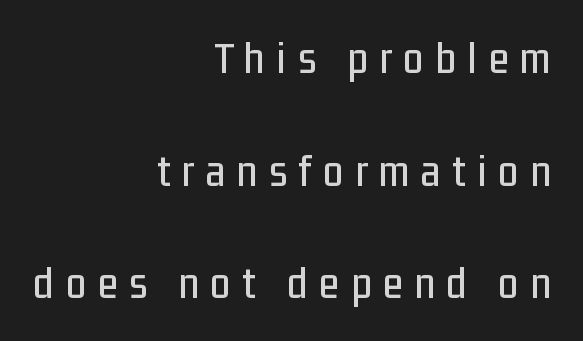
The image shows 46 px condensed sans-serif type, upright; set right-aligned, loose line spacing (2.45x), unusually wide letter spacing (+0.25 em), not underlined; low stroke contrast and a medium x-height.
